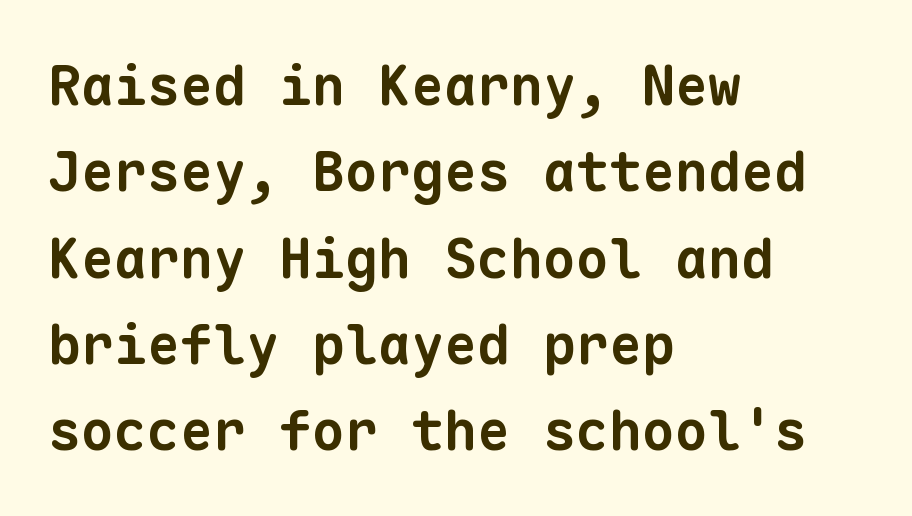
The image shows 55 px bold sans-serif type, monospaced; set left-aligned, normal line spacing (1.57x), normal letter spacing, not underlined; low stroke contrast and a medium x-height.
